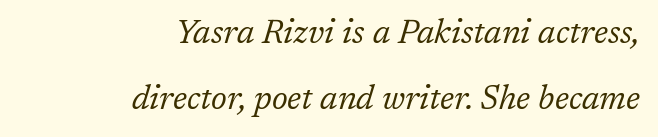
This sample trades compactness for vertical openness between lines. Each row of text sits above clean, open space. The lettering tilts uniformly, giving the passage an italic look. Stroke mass is kept to a normal reading level or below. Here the glyphs are tracked normally, forming tight word shapes. The letters advance in unequal steps, a hallmark of proportional type.
